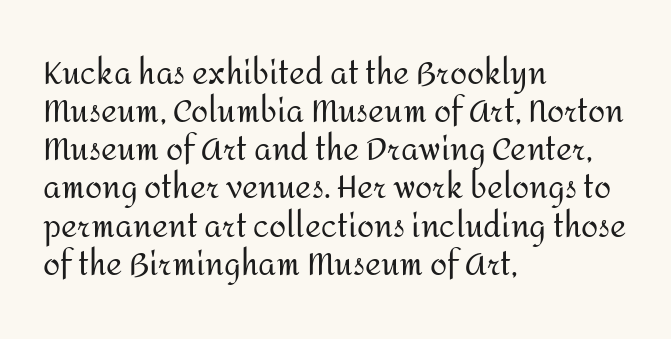
The image shows 31 px regular-weight sans-serif type, upright; set left-aligned, line spacing 1.23x, normal letter spacing, not underlined; medium stroke contrast and a medium x-height.
